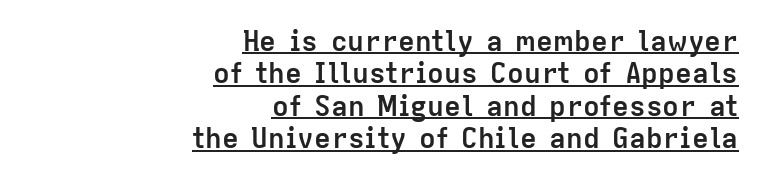
Q: Is the text bold? A: Yes.
Q: Is the text italic (slanted)? A: No, it is upright.
Q: Is the typeface a serif or a sans-serif typeface? A: Sans-serif.
Q: Is the text underlined? A: Yes.
Q: How is the paragraph aligned? A: Right-aligned.
Q: Is the spacing between letters normal or unusually wide? A: Normal.
Q: Width (condensed, normal, or wide)? A: Normal.
Q: Stroke contrast? A: Low.
Q: x-height? A: Medium.
Q: Monospaced? A: No.
